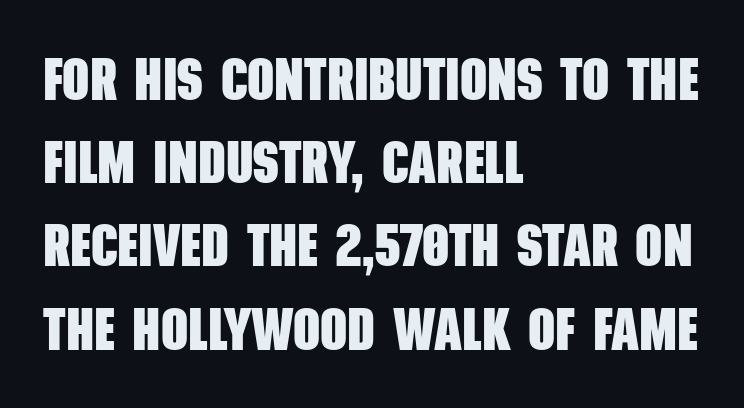
Q: Is the text bold? A: Yes.
Q: Is the typeface a serif or a sans-serif typeface? A: Sans-serif.
Q: Is the text underlined? A: No.
Q: How is the paragraph aligned? A: Left-aligned.
Q: Is the spacing between letters normal or unusually wide? A: Normal.
Q: Is the spacing between lines tight, normal or loose? A: Normal.
Q: Width (condensed, normal, or wide)? A: Condensed.
Q: Stroke contrast? A: Low.
Q: x-height? A: Large.
Q: Monospaced? A: No.
